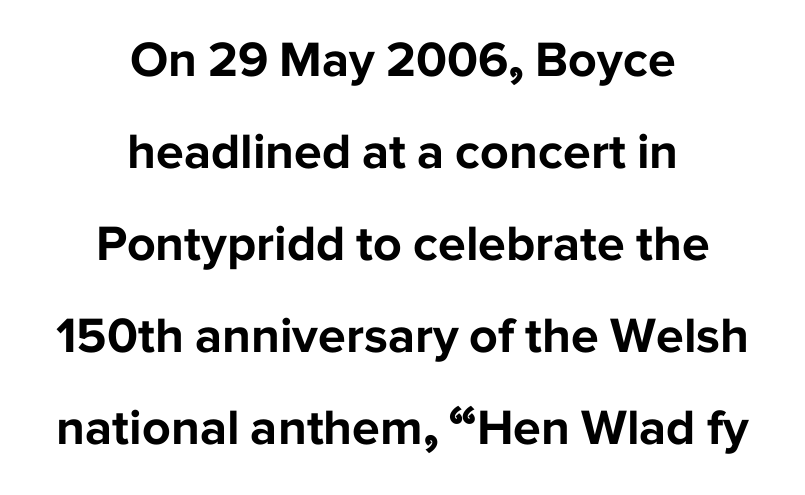
Note the varied advance widths — an 'i' is clearly narrower than an 'm'. Observe the ordinary spacing: letters are neighbours, not strangers. The glyphs are unaccompanied by any horizontal stroke below them. Compared with an ordinary text face, these strokes are far heavier — a full bold. Compared with a flush-left layout, this one balances lines on the center instead.
